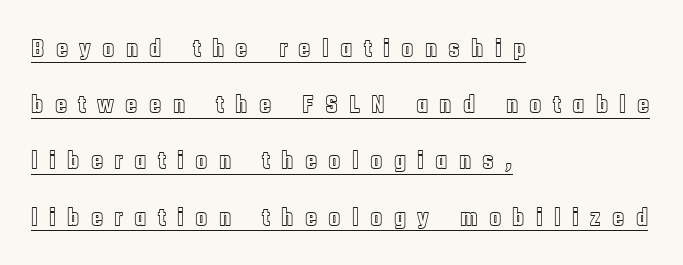
Q: Is the text italic (slanted)? A: No, it is upright.
Q: Is the text underlined? A: Yes.
Q: How is the paragraph aligned? A: Left-aligned.
Q: Is the spacing between letters normal or unusually wide? A: Unusually wide.
Q: Is the spacing between lines tight, normal or loose? A: Loose.
